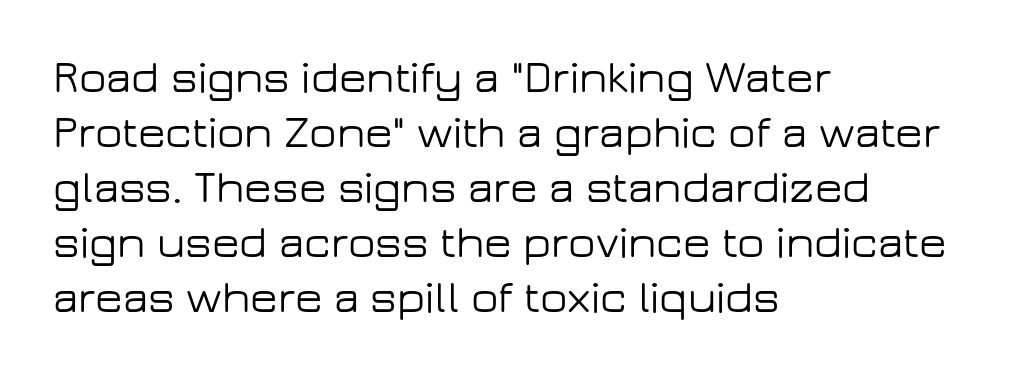
Nope, no serifs anywhere on these letters. Look at the tracking — it's just the regular setting, nothing added. If you drew a line through each stem, it would be perfectly vertical. Think of a printed novel: that variable character pitch is what you see here. The strip under each line holds only bare page. Does the copy run flush right? No — it runs flush left.
